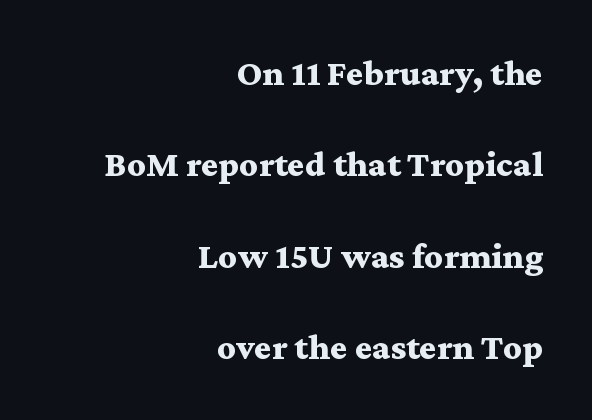
Q: Is the text bold? A: Yes.
Q: Is the text italic (slanted)? A: No, it is upright.
Q: Is the typeface a serif or a sans-serif typeface? A: Serif.
Q: Is the text underlined? A: No.
Q: How is the paragraph aligned? A: Right-aligned.
Q: Is the spacing between letters normal or unusually wide? A: Normal.
Q: Is the spacing between lines tight, normal or loose? A: Loose.
Q: Width (condensed, normal, or wide)? A: Wide.
Q: Stroke contrast? A: Medium.
Q: x-height? A: Medium.
Q: Monospaced? A: No.
